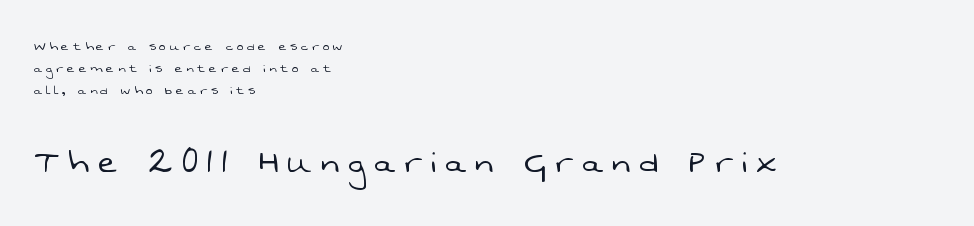
A typesetter would call this proportional, since set widths differ per character. Line spacing here is normal. The tracking jumps out immediately: characters are airy and widely separated. Caption: multi-line text, flush left, ragged right. The designer gave the closing block more size than the opening block. The strokes are not fattened; the text isn't bold.
